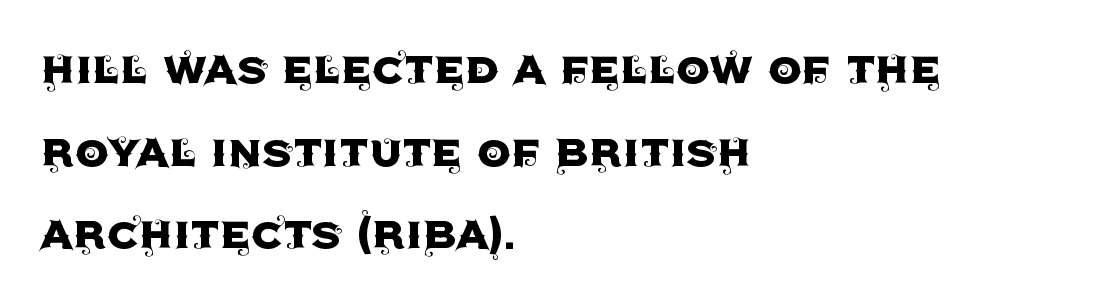
The image shows 53 px sans-serif type, upright; set left-aligned, normal line spacing (1.56x), normal letter spacing, not underlined; a large x-height.
